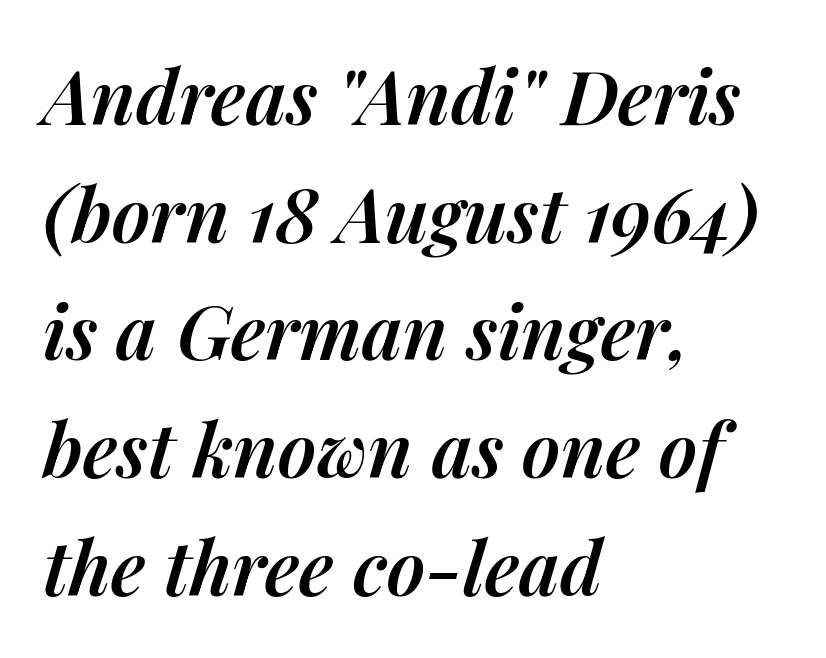
The image shows 75 px semibold type, italic (leaning right); set left-aligned, normal line spacing (1.57x), normal letter spacing, not underlined; medium stroke contrast and a medium x-height.
